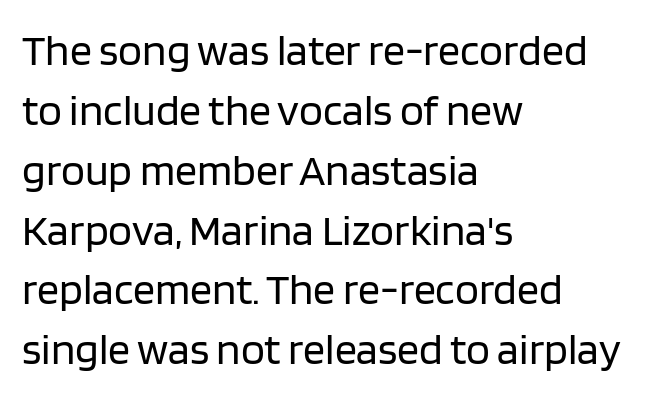
Short note: letters normally spaced. Unbolded letterforms with no extra heft. A student would call this left alignment; a typographer would say flush left, rag right. Varying glyph widths throughout — classic text-font behaviour.
